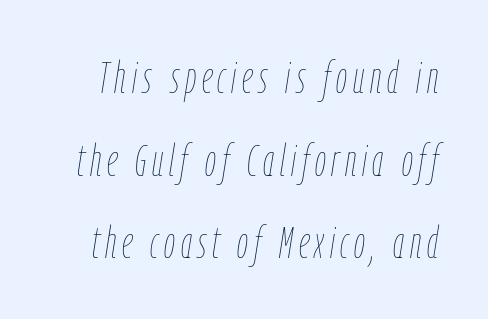
These lines were composed using italics. The letters advance in unequal steps, a hallmark of proportional type. This rendering features lettering with no underline. Bold? No — there's no thickening of the strokes.
